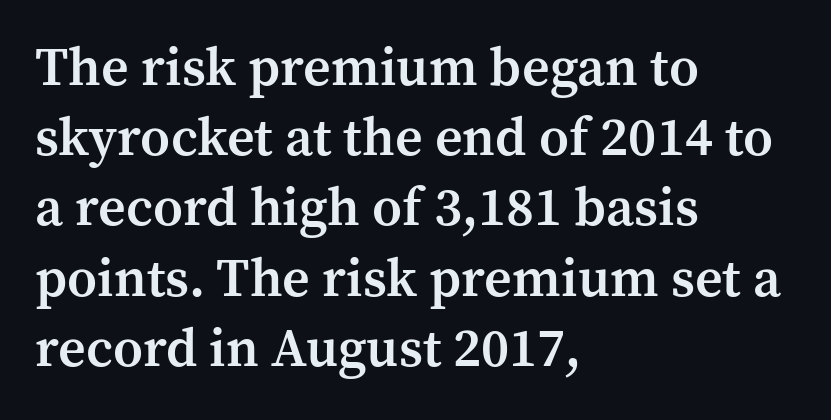
These lines keep a tight, regular rhythm from letter to letter. The space beneath each line is pristine and unruled. The lines are quadded left. The letters stand upright; this is a roman face.
